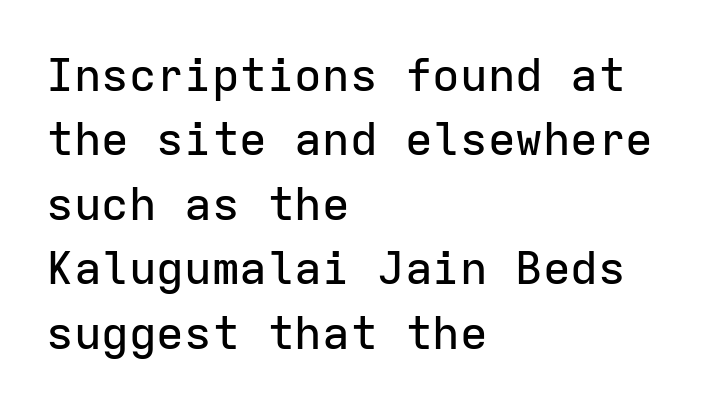
The image shows 46 px sans-serif type, upright, monospaced; set left-aligned, normal line spacing (1.4x), normal letter spacing, not underlined; low stroke contrast and a medium x-height.
